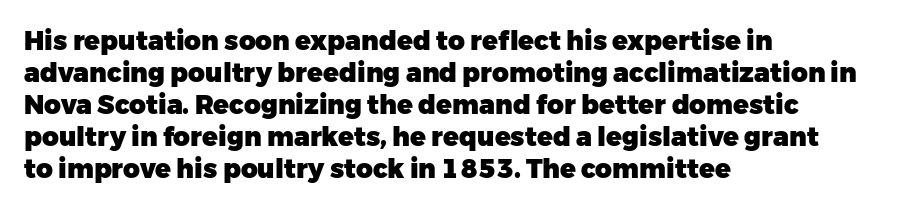
{"italic": "no", "bold": "yes", "underline": "no", "align": "left", "line_spacing_ratio": 1.23, "letter_spacing": "normal", "letter_spacing_em": 0.0, "glyph_px": 26}
